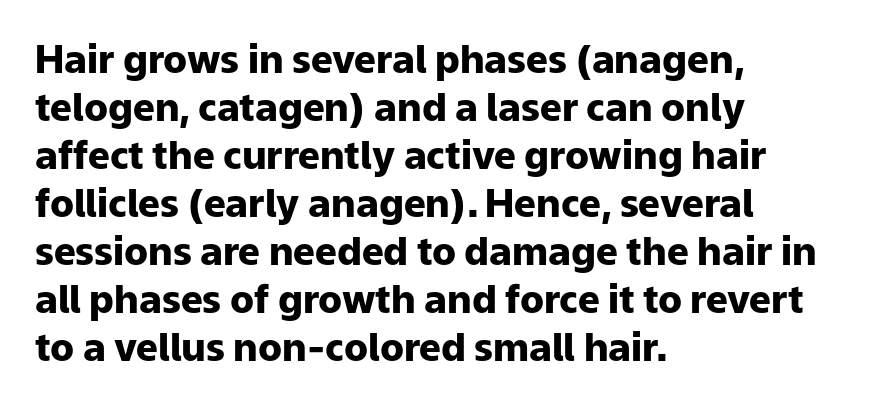
{"serif": "no", "italic": "no", "bold": "yes", "weight": "heavy", "width": "normal", "stroke_contrast": "low", "x_height": "medium", "monospaced": "no", "underline": "no", "align": "left", "line_spacing_ratio": 1.23, "letter_spacing": "normal", "letter_spacing_em": 0.0, "glyph_px": 39}
